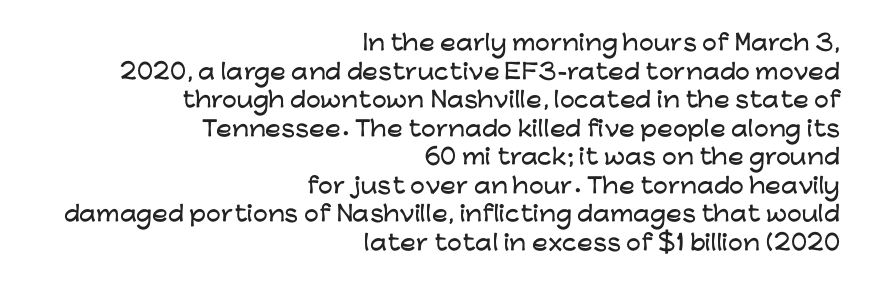
Q: Is the text italic (slanted)? A: No, it is upright.
Q: Is the text underlined? A: No.
Q: How is the paragraph aligned? A: Right-aligned.
Q: Is the spacing between letters normal or unusually wide? A: Normal.
Q: Is the spacing between lines tight, normal or loose? A: Normal.
